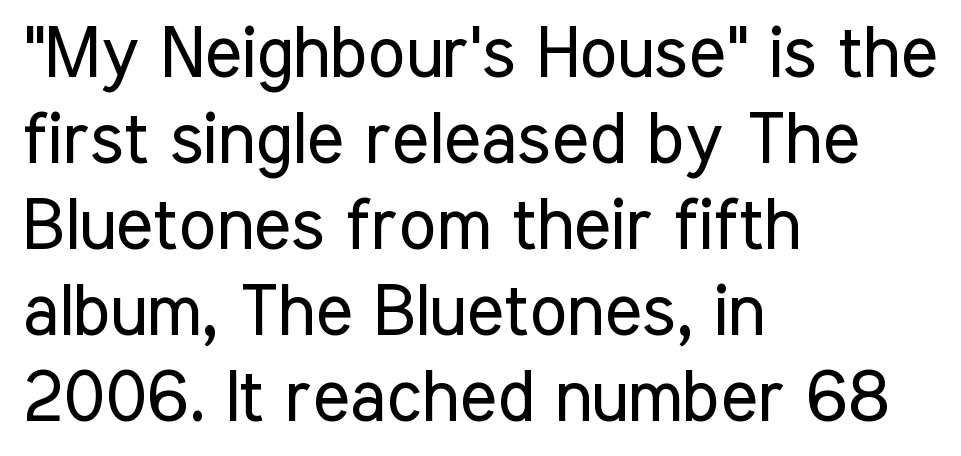
{"serif": "no", "italic": "no", "bold": "no", "weight": "regular", "width": "condensed", "stroke_contrast": "low", "x_height": "medium", "monospaced": "no", "underline": "no", "align": "left", "line_spacing_ratio": 1.21, "letter_spacing": "normal", "letter_spacing_em": 0.0, "glyph_px": 71}
